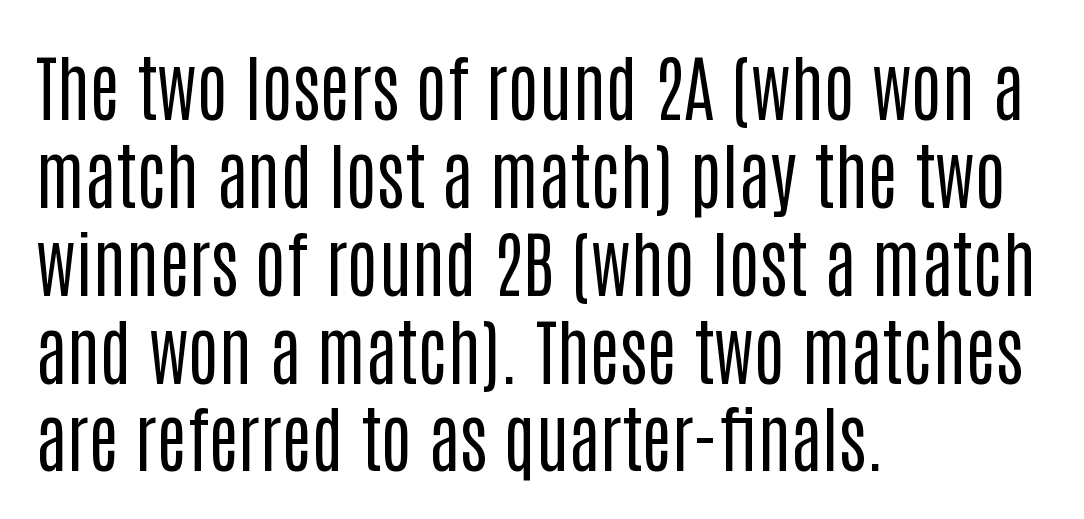
Q: Is the text bold? A: No.
Q: Is the text italic (slanted)? A: No, it is upright.
Q: Is the typeface a serif or a sans-serif typeface? A: Sans-serif.
Q: Is the text underlined? A: No.
Q: How is the paragraph aligned? A: Left-aligned.
Q: Is the spacing between letters normal or unusually wide? A: Normal.
Q: Width (condensed, normal, or wide)? A: Condensed.
Q: Stroke contrast? A: Low.
Q: x-height? A: Large.
Q: Monospaced? A: No.
